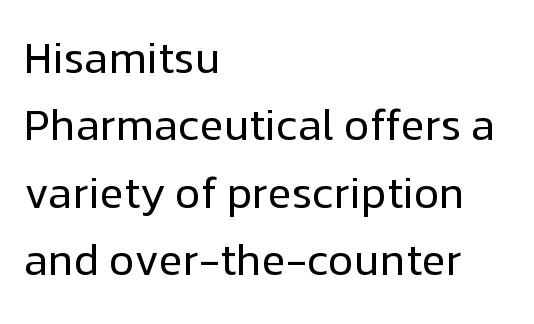
{"serif": "no", "italic": "no", "bold": "no", "weight": "regular", "width": "normal", "stroke_contrast": "low", "x_height": "medium", "monospaced": "no", "underline": "no", "align": "left", "line_spacing": "normal", "line_spacing_ratio": 1.53, "letter_spacing": "normal", "letter_spacing_em": 0.0, "glyph_px": 44}
